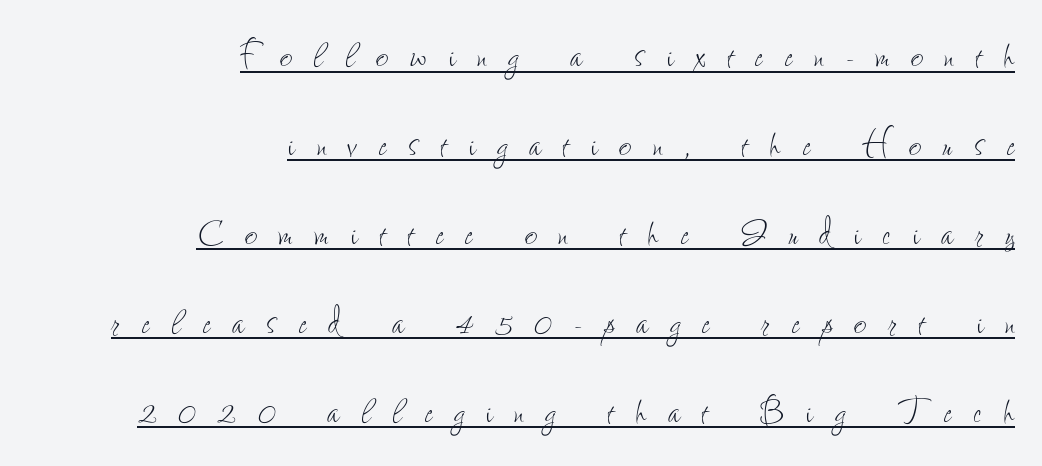
This sample uses expanded letter spacing, leaving extra air between glyphs. Each letter keeps its own natural width here, so spacing adapts to shape. Summary of vertical rhythm: relaxed, with wide interline spacing. Line ends are locked; line starts wander. The words here are underlined.
